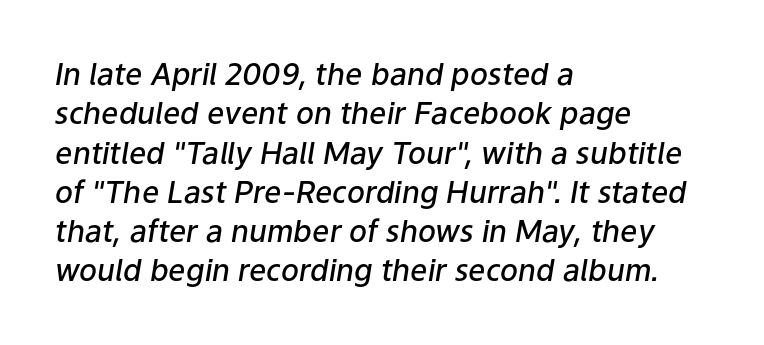
Q: Is the text bold? A: Semi-bold.
Q: Is the text italic (slanted)? A: Yes, it leans right by about 9 degrees.
Q: Is the text underlined? A: No.
Q: How is the paragraph aligned? A: Left-aligned.
Q: Is the spacing between letters normal or unusually wide? A: Normal.
Q: Is the spacing between lines tight, normal or loose? A: Normal.
Q: Width (condensed, normal, or wide)? A: Normal.
Q: Stroke contrast? A: Low.
Q: x-height? A: Medium.
Q: Monospaced? A: No.
